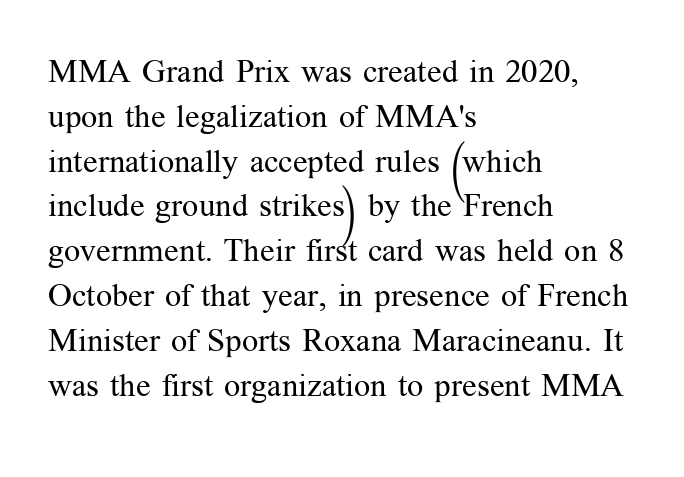
The image shows 32 px regular-weight serif type, upright; set left-aligned, normal line spacing (1.4x), normal letter spacing, not underlined; medium stroke contrast and a medium x-height.
